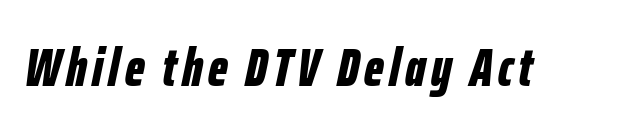
You can tell it's italic because the verticals aren't actually vertical. Looks like regular typesetting: each glyph gets only the width it needs. The font is running at its bold setting. The glyphs are unaccompanied by any horizontal stroke below them.
